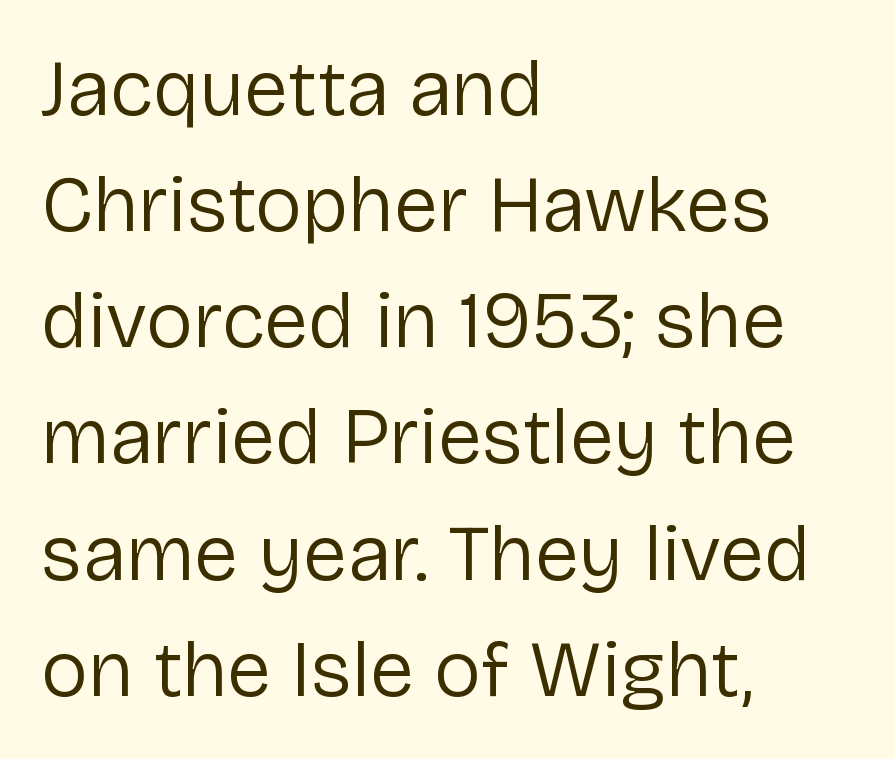
{"serif": "no", "italic": "no", "bold": "no", "weight": "regular", "width": "normal", "stroke_contrast": "low", "x_height": "medium", "monospaced": "no", "underline": "no", "align": "left", "line_spacing": "normal", "line_spacing_ratio": 1.47, "letter_spacing": "normal", "letter_spacing_em": 0.0, "glyph_px": 79}
